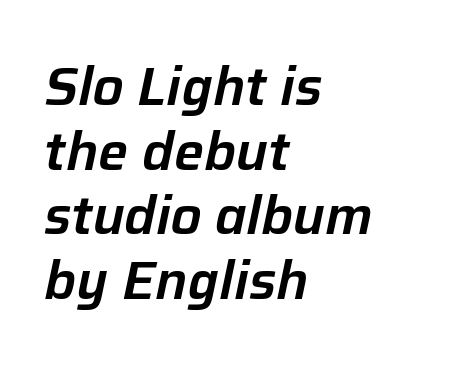
The image shows 53 px text type, italic (leaning right); set left-aligned, line spacing 1.22x, normal letter spacing, not underlined; low stroke contrast and a medium x-height.
